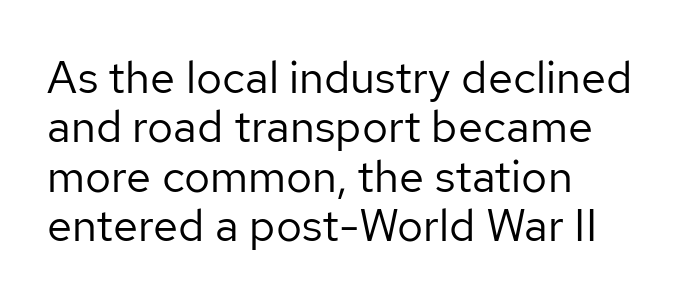
Heaviness? Minimal to ordinary, like unemphasized prose. Beneath every word, the page is bare. The line-height multiplier appears low, near solid setting. Glyph-to-glyph distance matches everyday printed text.
